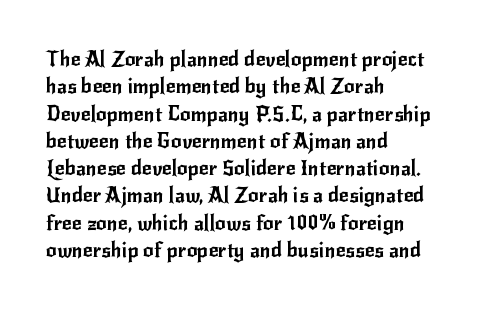
You could call the tracking neutral — neither tight nor loose. Honestly, there is no underline to notice here at all. This is roman type, the default non-slanted kind. Compared with a centered layout, this one pins lines to the left instead. Interline gaps are of average width in this sample.
